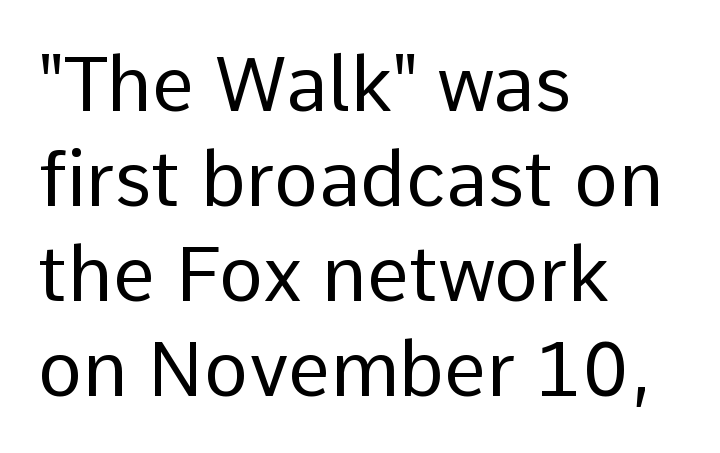
The text was rendered using a sans face with plain stroke endings. The text block is weighted toward the left margin, trailing off unevenly rightward. Note the varied advance widths — an 'i' is clearly narrower than an 'm'. You could call the tracking neutral — neither tight nor loose.
